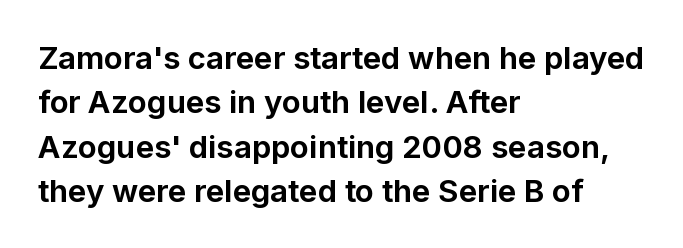
Q: Is the text bold? A: Yes.
Q: Is the text italic (slanted)? A: No, it is upright.
Q: Is the typeface a serif or a sans-serif typeface? A: Sans-serif.
Q: Is the text underlined? A: No.
Q: How is the paragraph aligned? A: Left-aligned.
Q: Is the spacing between letters normal or unusually wide? A: Normal.
Q: Is the spacing between lines tight, normal or loose? A: Normal.
Q: Width (condensed, normal, or wide)? A: Normal.
Q: Stroke contrast? A: Low.
Q: x-height? A: Medium.
Q: Monospaced? A: No.
